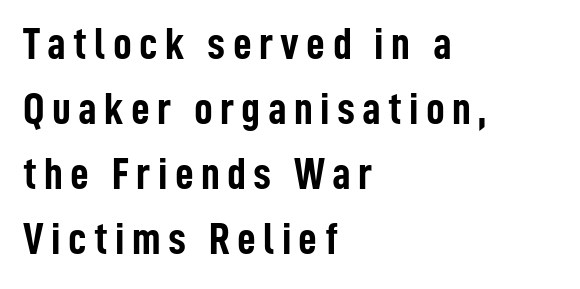
The image shows 46 px semibold, condensed sans-serif type, upright; set left-aligned, normal line spacing (1.41x), not underlined; low stroke contrast and a medium x-height.
